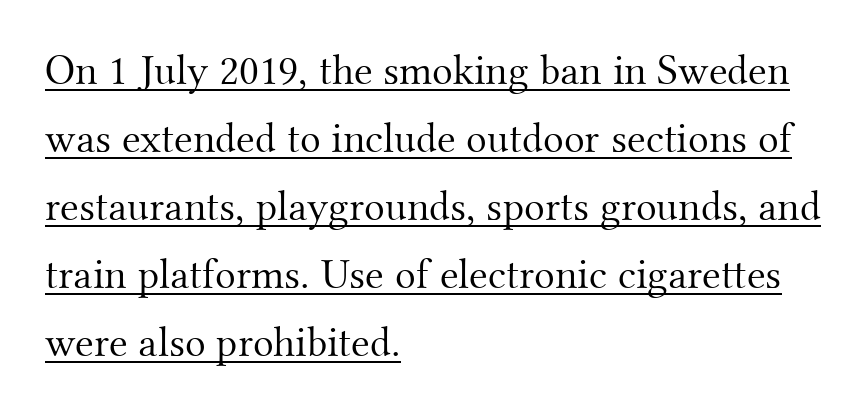
Q: Is the text bold? A: No.
Q: Is the text italic (slanted)? A: No, it is upright.
Q: Is the typeface a serif or a sans-serif typeface? A: Serif.
Q: Is the text underlined? A: Yes.
Q: How is the paragraph aligned? A: Left-aligned.
Q: Is the spacing between letters normal or unusually wide? A: Normal.
Q: Is the spacing between lines tight, normal or loose? A: Normal.
Q: Width (condensed, normal, or wide)? A: Normal.
Q: Stroke contrast? A: Medium.
Q: x-height? A: Small.
Q: Monospaced? A: No.
